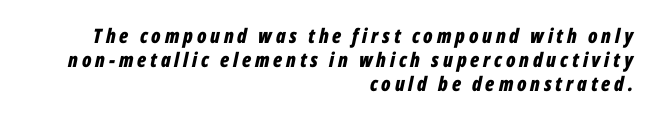
Q: Is the text bold? A: Yes.
Q: Is the text italic (slanted)? A: Yes, it leans right by about 12 degrees.
Q: Is the text underlined? A: No.
Q: How is the paragraph aligned? A: Right-aligned.
